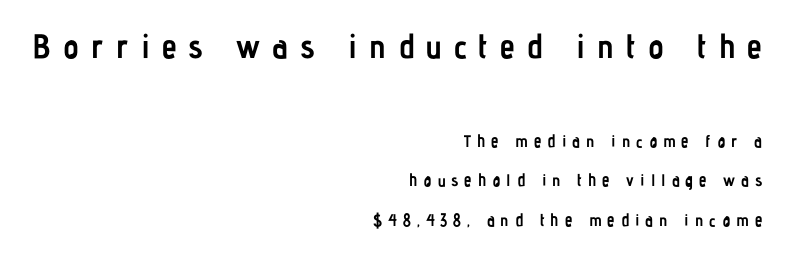
The image shows 34 px semibold, condensed sans-serif type, upright; set right-aligned, loose line spacing (2.3x), unusually wide letter spacing (+0.35 em), not underlined; the first (top) block is 2.0x larger; low stroke contrast and a medium x-height.
